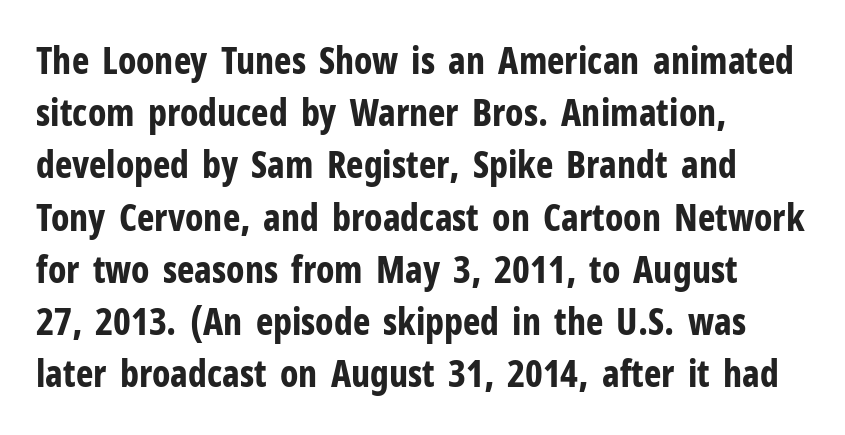
{"serif": "no", "italic": "no", "bold": "yes", "weight": "bold", "width": "condensed", "stroke_contrast": "low", "x_height": "medium", "monospaced": "no", "underline": "no", "align": "left", "line_spacing": "normal", "line_spacing_ratio": 1.41, "letter_spacing": "normal", "letter_spacing_em": 0.0, "glyph_px": 37}
